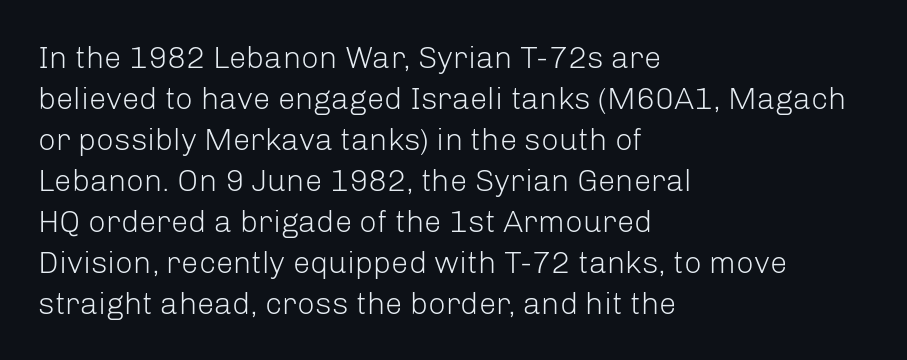
Q: Is the text bold? A: No.
Q: Is the text italic (slanted)? A: No, it is upright.
Q: Is the typeface a serif or a sans-serif typeface? A: Sans-serif.
Q: Is the text underlined? A: No.
Q: How is the paragraph aligned? A: Left-aligned.
Q: Is the spacing between letters normal or unusually wide? A: Normal.
Q: Is the spacing between lines tight, normal or loose? A: Normal.
Q: Width (condensed, normal, or wide)? A: Normal.
Q: Stroke contrast? A: Low.
Q: x-height? A: Medium.
Q: Monospaced? A: No.
